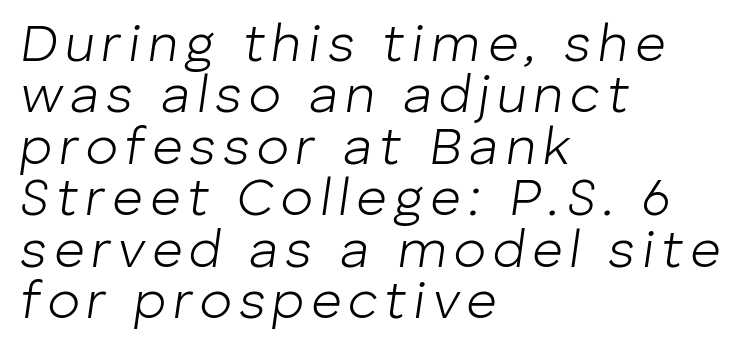
Here the designer chose a conventional face with non-uniform glyph widths. If you measured baseline to baseline, you'd find a short distance. Type without underlining. The typeface has the unassuming heft of standard copy or less.
